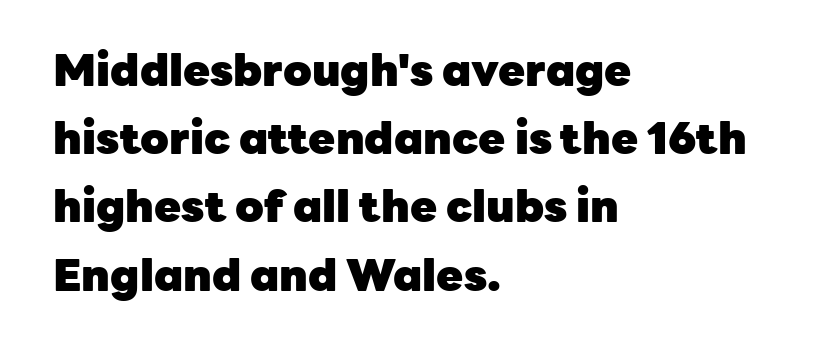
The lettering stays uniformly vertical, giving the passage a roman look. The letterforms sit shoulder to shoulder at normal distance. Typographic density is high because the face is bold. These lines are rendered in a variable-pitch font. Check where the strokes stop: nothing finishes them off — pure sans.
